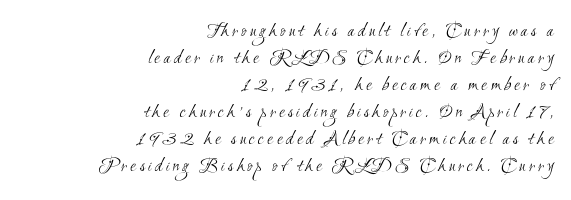
Q: Is the text bold? A: No.
Q: Is the text underlined? A: No.
Q: How is the paragraph aligned? A: Right-aligned.
Q: Is the spacing between lines tight, normal or loose? A: Normal.
